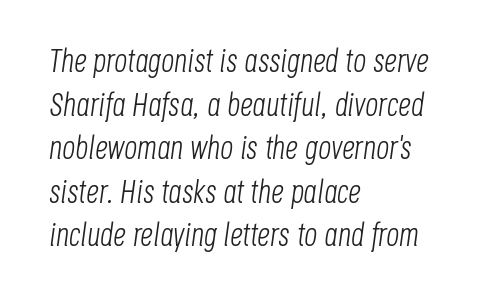
Q: Is the text bold? A: No.
Q: Is the text italic (slanted)? A: Yes, it leans right by about 8 degrees.
Q: Is the text underlined? A: No.
Q: How is the paragraph aligned? A: Left-aligned.
Q: Is the spacing between letters normal or unusually wide? A: Normal.
Q: Is the spacing between lines tight, normal or loose? A: Normal.
Q: Width (condensed, normal, or wide)? A: Condensed.
Q: Stroke contrast? A: Low.
Q: x-height? A: Large.
Q: Monospaced? A: No.
